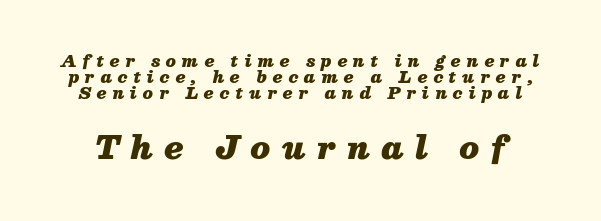
In terms of leading, this rendering errs on the cramped side. Bare-footed words on every line. If you drew a line through each stem, it would be angled. Compare the two chunks: the lower has the greater cap height. The face used here is proportionally spaced, like ordinary book or web type. The letterforms stand isolated, each surrounded by extra space.
